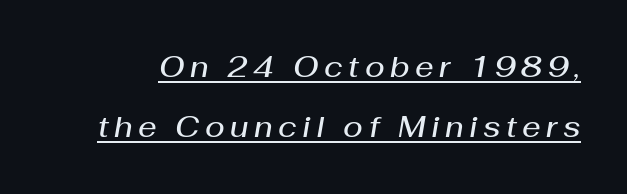
{"italic": "yes", "lean": "right", "slant_degrees": 10, "bold": "semi", "weight": "semibold", "width": "normal", "stroke_contrast": "medium", "x_height": "medium", "monospaced": "no", "underline": "yes", "line_spacing": "loose", "line_spacing_ratio": 2.07, "glyph_px": 29}
